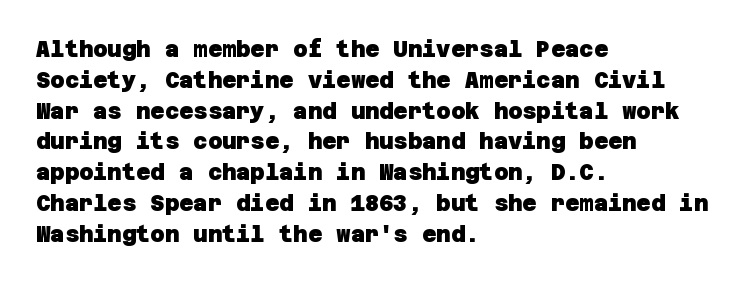
Typesetter's note: full bold, strokes at maximum text heaviness. Line spacing here is normal. Horizontally, the lines are justified to the leading edge only. The type is set solid horizontally, with unmodified tracking.
